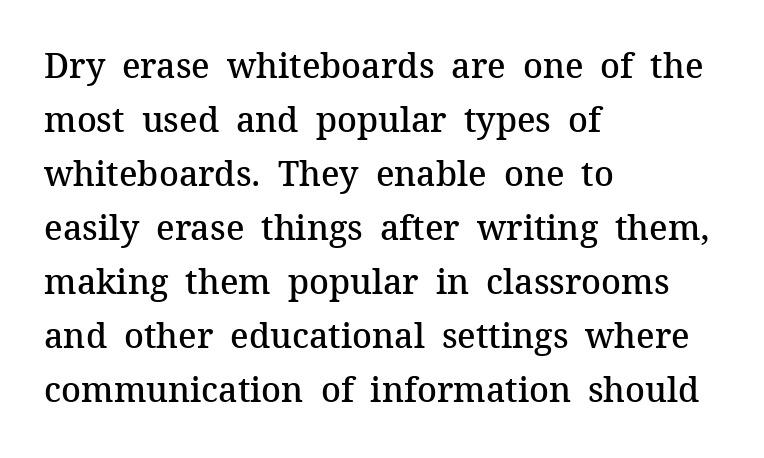
Q: Is the text bold? A: Semi-bold.
Q: Is the text italic (slanted)? A: No, it is upright.
Q: Is the typeface a serif or a sans-serif typeface? A: Serif.
Q: Is the text underlined? A: No.
Q: How is the paragraph aligned? A: Left-aligned.
Q: Is the spacing between letters normal or unusually wide? A: Normal.
Q: Is the spacing between lines tight, normal or loose? A: Normal.
Q: Width (condensed, normal, or wide)? A: Normal.
Q: Stroke contrast? A: Medium.
Q: x-height? A: Medium.
Q: Monospaced? A: No.
